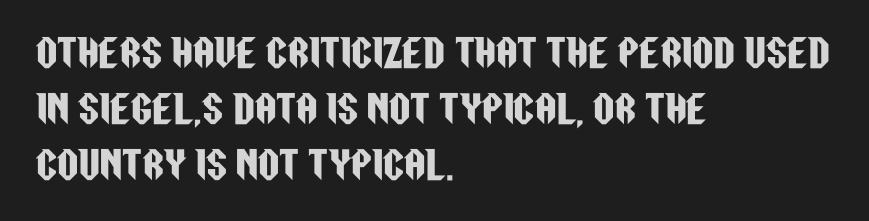
The image shows 37 px condensed sans-serif type, upright; set left-aligned, normal line spacing (1.51x), normal letter spacing, not underlined; low stroke contrast and a large x-height.
